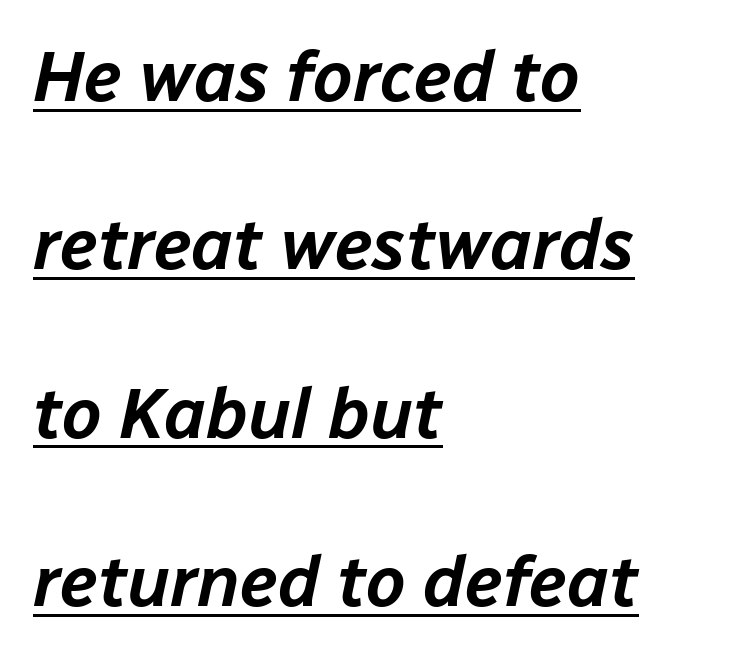
The image shows 71 px text type, italic (leaning right); set left-aligned, loose line spacing (2.37x), normal letter spacing, underlined; low stroke contrast and a medium x-height.
